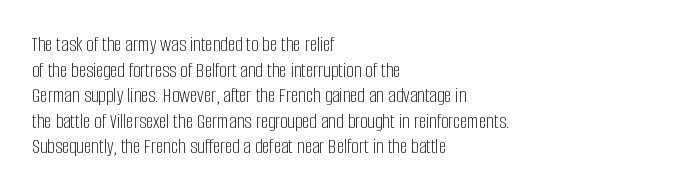
Does extra space separate the letters? No, they use regular spacing. The passage is arranged the way most books set body copy — flush left. The area under the type is left untouched. The face looks like a standard text weight, possibly lighter. Notice how the stems are strictly vertical — no italics here.
